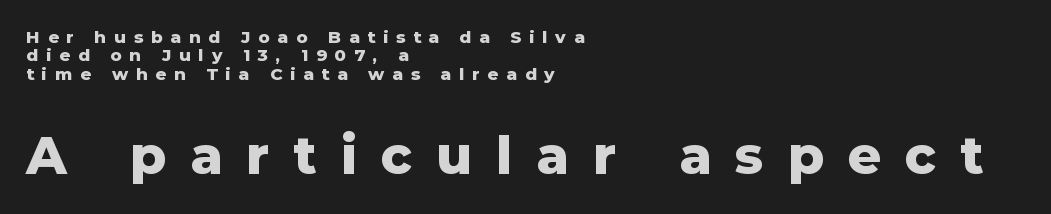
{"serif": "no", "italic": "no", "bold": "yes", "weight": "heavy", "width": "normal", "stroke_contrast": "low", "x_height": "medium", "monospaced": "no", "underline": "no", "align": "left", "line_spacing": "tight", "line_spacing_ratio": 1.08, "letter_spacing": "wide", "letter_spacing_em": 0.46, "larger_block": "second", "size_ratio": 3.06, "glyph_px": 52}
